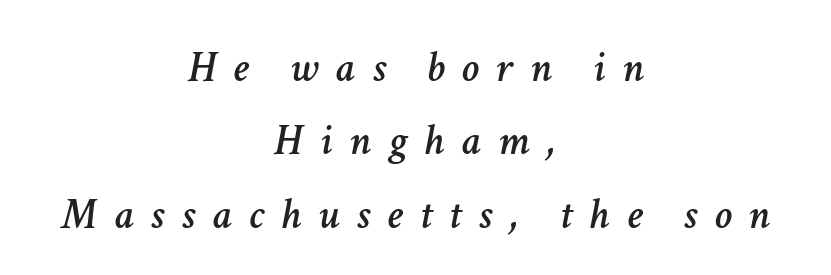
In terms of posture, this sample is oblique. Think of a printed novel: that variable character pitch is what you see here. Look at the tracking — it's clearly loosened, letters drifting apart. The rag falls on both sides of this text block equally. Successive baselines arrive at the customary interval. Check the space under the baseline: it is left empty.
